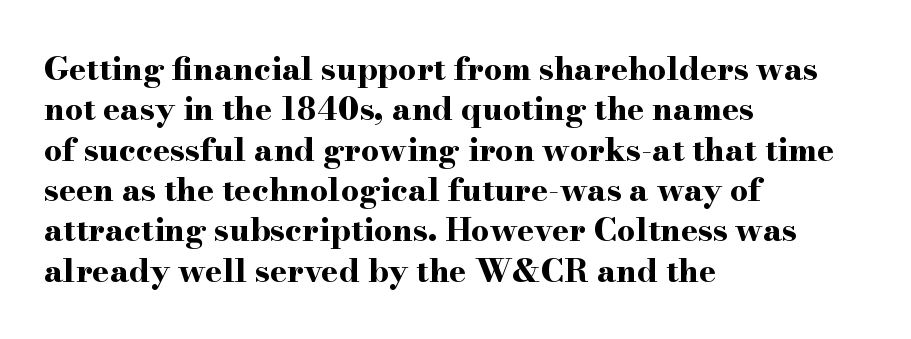
The image shows 32 px bold, wide serif type, upright; set left-aligned, normal line spacing (1.26x), normal letter spacing, not underlined; high stroke contrast and a small x-height.
